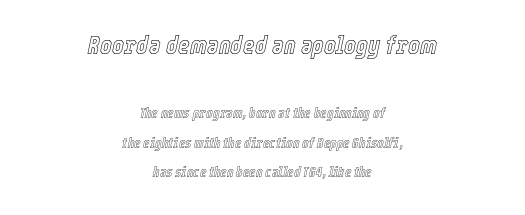
Q: Is the text italic (slanted)? A: Yes, it leans right by about 12 degrees.
Q: Is the text underlined? A: No.
Q: How is the paragraph aligned? A: Centered.
Q: Is the spacing between letters normal or unusually wide? A: Normal.
Q: Is the spacing between lines tight, normal or loose? A: Loose.
Q: Which block of text is set in a larger size, the first (top) or the second (bottom)? A: The first (top) one.
